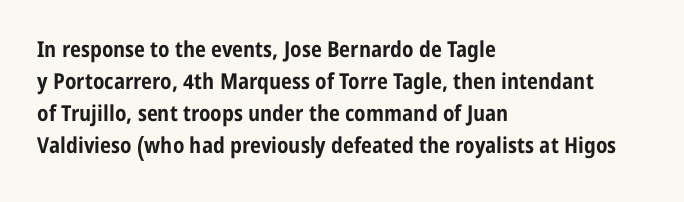
{"italic": "no", "bold": "yes", "underline": "no", "align": "left", "line_spacing": "normal", "line_spacing_ratio": 1.46, "letter_spacing": "normal", "letter_spacing_em": 0.0, "glyph_px": 22}
